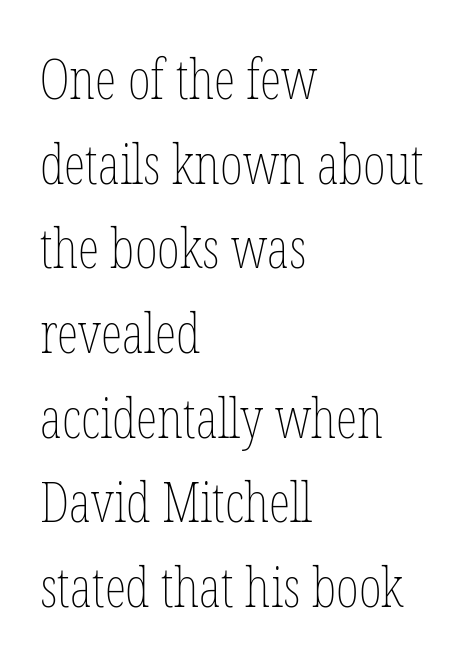
{"italic": "no", "bold": "no", "weight": "thin", "width": "condensed", "stroke_contrast": "low", "x_height": "medium", "monospaced": "no", "underline": "no", "align": "left", "line_spacing": "normal", "line_spacing_ratio": 1.54, "letter_spacing": "normal", "letter_spacing_em": 0.0, "glyph_px": 55}
